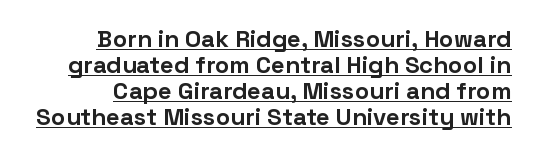
Honestly, the underline is the first thing you notice here. It's the straight-up-and-down kind of type. All the whitespace from short lines collects on the left. The lines are packed closely together with very little leading. Strokes here are thick enough to call this a true bold. This sample uses plain, unmodified letter spacing.
